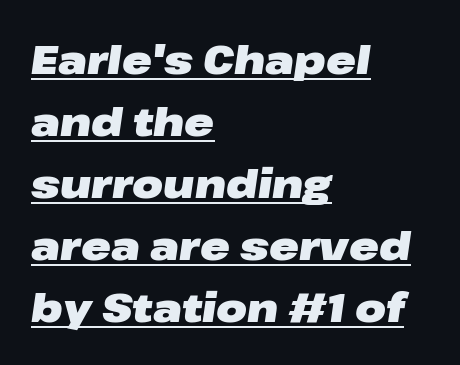
The image shows 40 px heavy, wide type, italic (leaning right); set left-aligned, normal line spacing (1.55x), normal letter spacing, underlined; low stroke contrast and a medium x-height.
